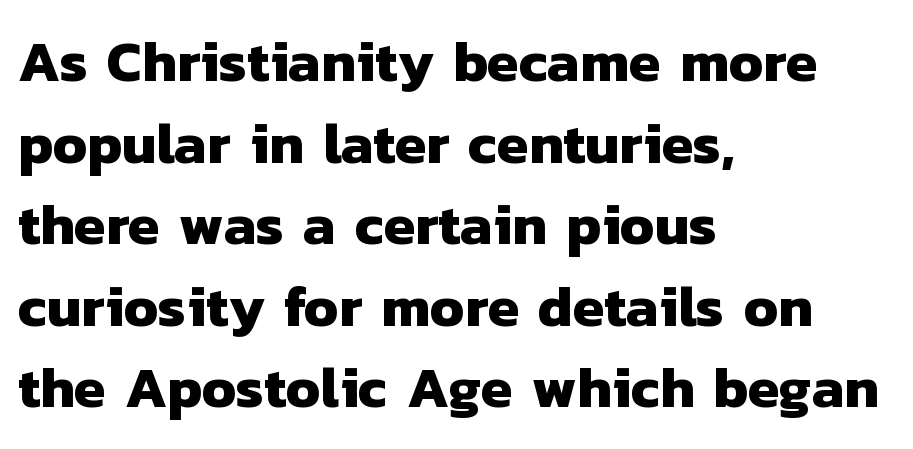
{"serif": "no", "bold": "yes", "weight": "heavy", "width": "normal", "stroke_contrast": "low", "x_height": "medium", "monospaced": "no", "underline": "no", "align": "left", "line_spacing": "normal", "line_spacing_ratio": 1.43, "letter_spacing": "normal", "letter_spacing_em": 0.0, "glyph_px": 57}
